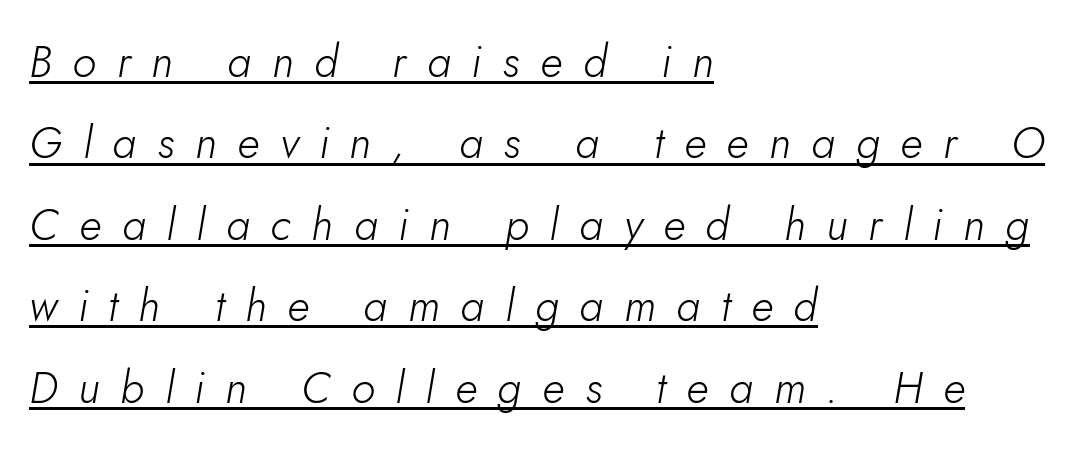
Emphasis-style slanted type is in use. The face used here is proportionally spaced, like ordinary book or web type. The weight would be labelled regular, book, light, or lighter still. Underline: present.
